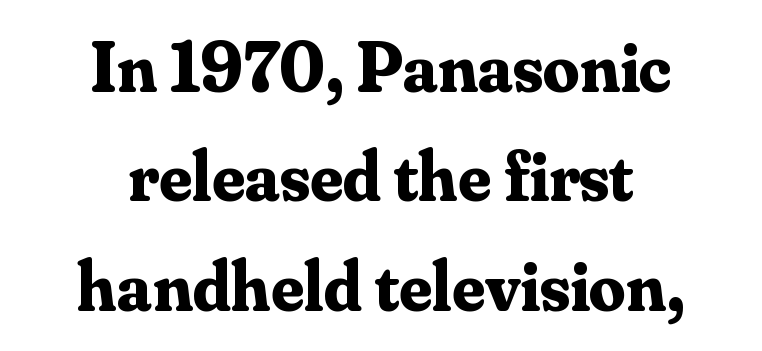
The image shows 72 px bold serif type, upright; set centered, normal line spacing (1.52x), normal letter spacing, not underlined; medium stroke contrast and a small x-height.
